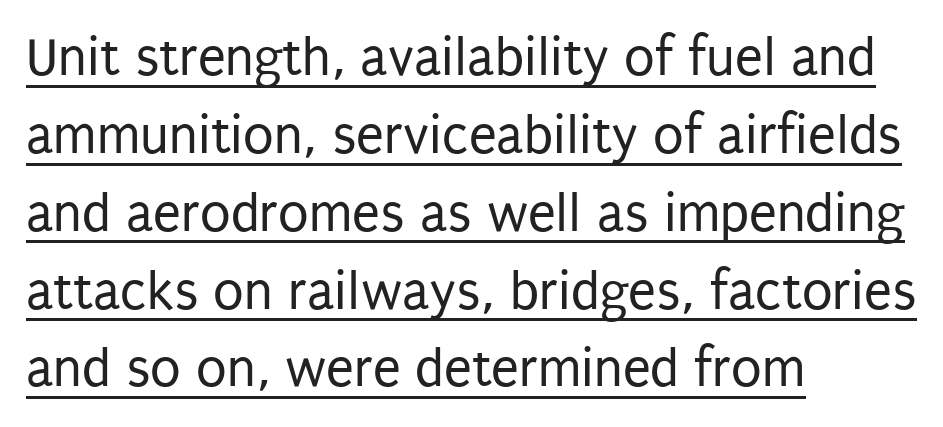
The image shows 56 px regular-weight, condensed sans-serif type, upright; set left-aligned, normal line spacing (1.39x), normal letter spacing, underlined; low stroke contrast and a large x-height.
